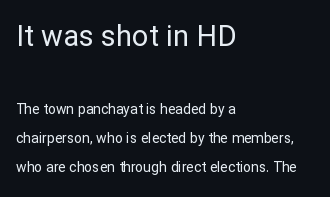
{"serif": "no", "italic": "no", "bold": "no", "weight": "regular", "width": "normal", "stroke_contrast": "low", "x_height": "medium", "monospaced": "no", "underline": "no", "align": "left", "line_spacing": "loose", "line_spacing_ratio": 2.07, "letter_spacing": "normal", "letter_spacing_em": 0.0, "larger_block": "first", "size_ratio": 2.07, "glyph_px": 29}
